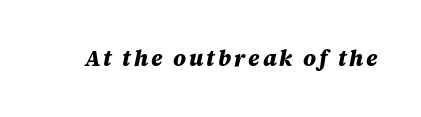
The glyphs have the mass of a bold cut. These lines were composed using italics. Underlining? Definitely not there.
